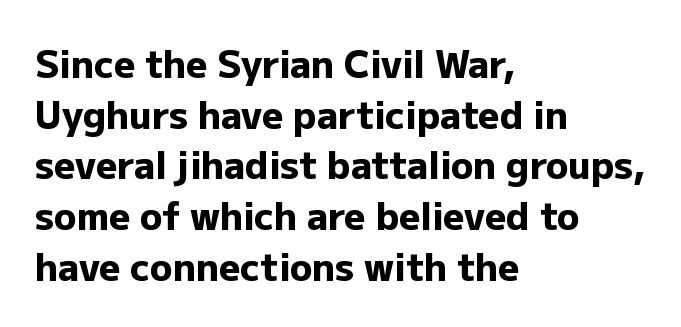
Q: Is the text bold? A: Yes.
Q: Is the text italic (slanted)? A: No, it is upright.
Q: Is the typeface a serif or a sans-serif typeface? A: Sans-serif.
Q: Is the text underlined? A: No.
Q: How is the paragraph aligned? A: Left-aligned.
Q: Is the spacing between letters normal or unusually wide? A: Normal.
Q: Is the spacing between lines tight, normal or loose? A: Normal.
Q: Width (condensed, normal, or wide)? A: Normal.
Q: Stroke contrast? A: Low.
Q: x-height? A: Medium.
Q: Monospaced? A: No.
